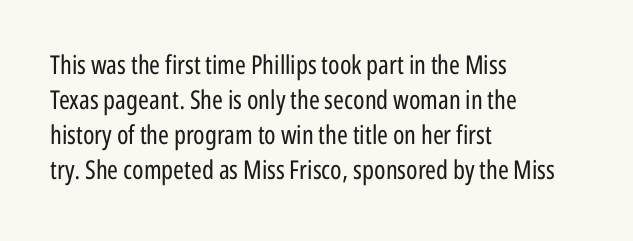
The image shows 26 px text type, upright; set left-aligned, normal line spacing (1.35x), normal letter spacing, not underlined.
